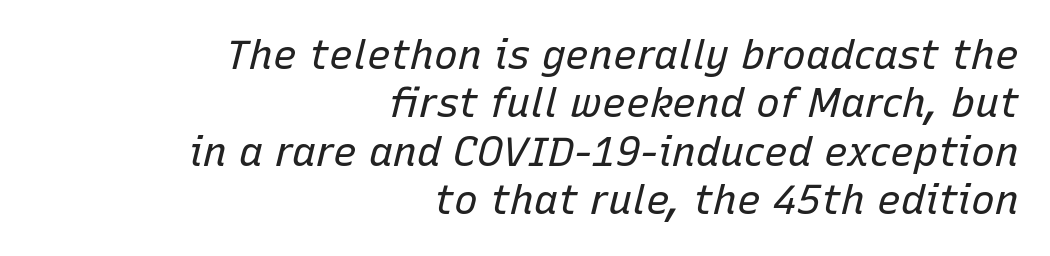
{"italic": "yes", "lean": "right", "slant_degrees": 15, "bold": "no", "weight": "regular", "width": "normal", "stroke_contrast": "low", "x_height": "medium", "monospaced": "no", "underline": "no", "align": "right", "line_spacing_ratio": 1.21, "letter_spacing": "normal", "letter_spacing_em": 0.0, "glyph_px": 40}
